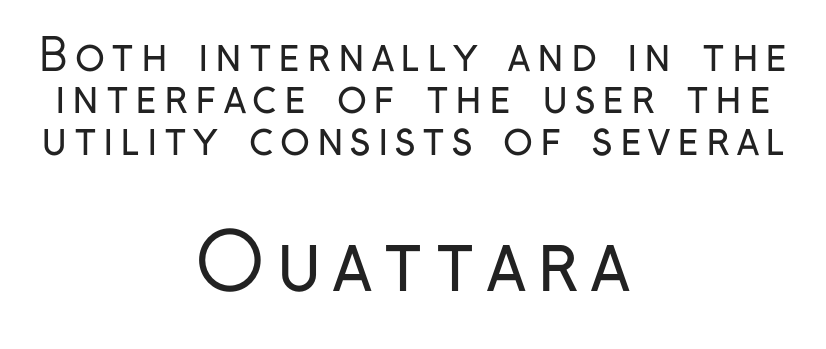
Type style note: lacks serifs. The strokes carry an ordinary text weight at most. Whoever set this chose condensed vertical rhythm over breathing room. Designer's note — italics off, roman on. The passage shown begins with its smaller block and ends with its larger one. The rag falls on both sides of this text block equally.
